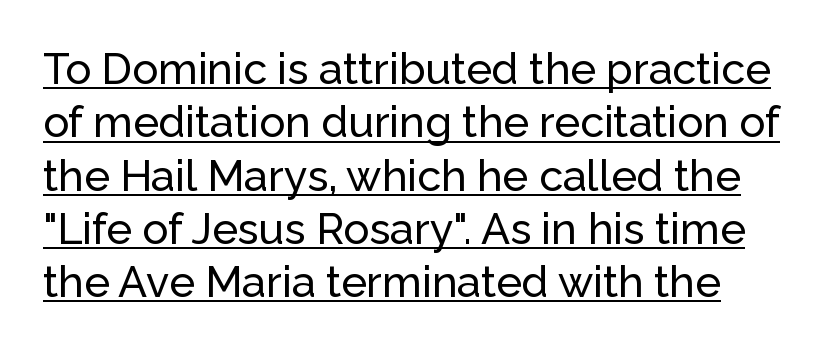
Q: Is the text italic (slanted)? A: No, it is upright.
Q: Is the typeface a serif or a sans-serif typeface? A: Sans-serif.
Q: Is the text underlined? A: Yes.
Q: Is the spacing between letters normal or unusually wide? A: Normal.
Q: Width (condensed, normal, or wide)? A: Normal.
Q: Stroke contrast? A: Low.
Q: x-height? A: Medium.
Q: Monospaced? A: No.
